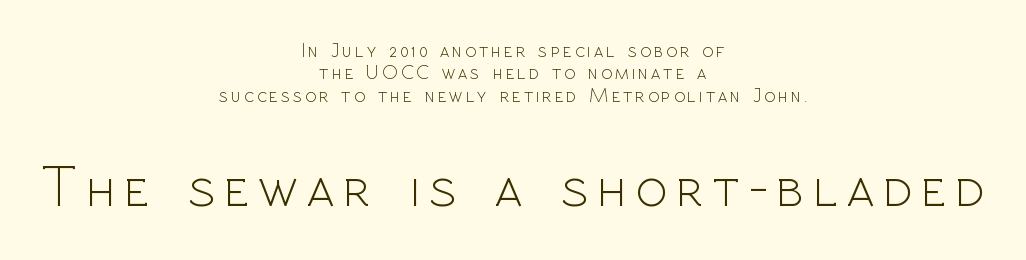
Q: Is the text bold? A: No.
Q: Is the text italic (slanted)? A: No, it is upright.
Q: Is the typeface a serif or a sans-serif typeface? A: Sans-serif.
Q: Is the text underlined? A: No.
Q: How is the paragraph aligned? A: Centered.
Q: Is the spacing between lines tight, normal or loose? A: Tight.
Q: Which block of text is set in a larger size, the first (top) or the second (bottom)? A: The second (bottom) one.
Q: Width (condensed, normal, or wide)? A: Normal.
Q: x-height? A: Medium.
Q: Monospaced? A: No.
